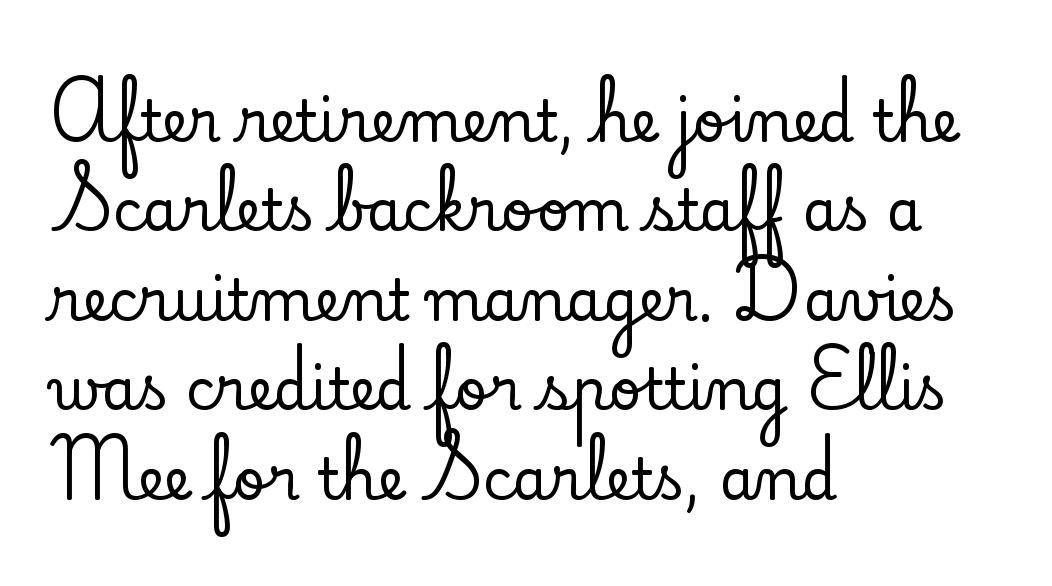
The image shows 57 px serif type, upright; set left-aligned, normal line spacing (1.57x), normal letter spacing, not underlined; low stroke contrast and a small x-height.
